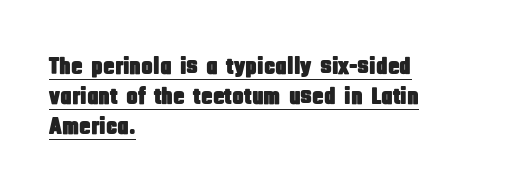
These lines stack with their left ends in a neat column. Unlike italic type, these characters show no tilt at all. Is the letter spacing exaggerated? No — it looks like the ordinary default. Somebody hit Ctrl+U on this one — the words are underlined. How would I describe the line gaps? Plain and ordinary.
